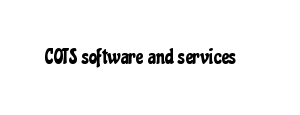
Q: Is the text italic (slanted)? A: No, it is upright.
Q: Is the text underlined? A: No.
Q: Is the spacing between letters normal or unusually wide? A: Normal.
